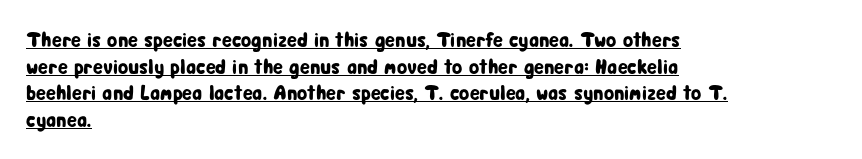
The image shows 21 px text type, upright; set left-aligned, normal line spacing (1.27x), normal letter spacing, underlined.
